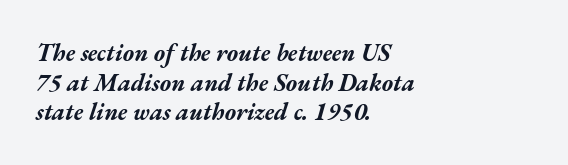
Q: Is the text bold? A: Yes.
Q: Is the text italic (slanted)? A: Yes, it leans right by about 17 degrees.
Q: Is the text underlined? A: No.
Q: How is the paragraph aligned? A: Left-aligned.
Q: Is the spacing between letters normal or unusually wide? A: Normal.
